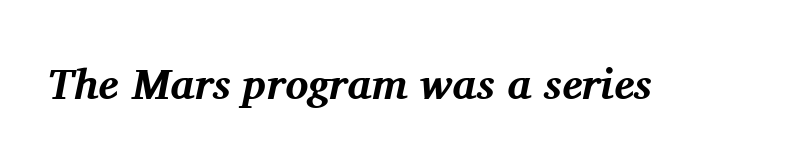
The image shows 43 px bold serif type, italic (leaning right); set normal letter spacing, not underlined; medium stroke contrast and a medium x-height.
